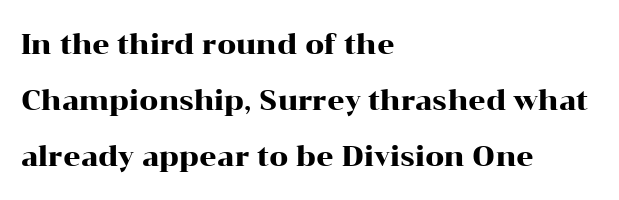
The image shows 27 px text type, upright; set left-aligned, loose line spacing (2.08x), normal letter spacing, not underlined.
